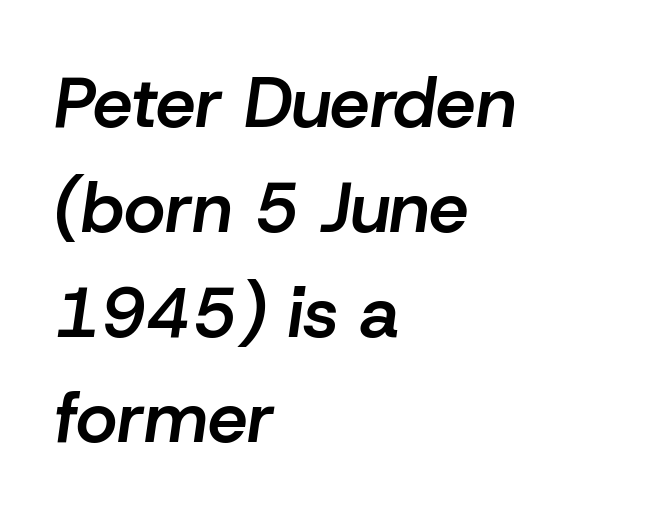
{"italic": "yes", "lean": "right", "slant_degrees": 8, "bold": "semi", "weight": "semibold", "width": "normal", "stroke_contrast": "low", "x_height": "medium", "monospaced": "no", "underline": "no", "align": "left", "line_spacing": "normal", "line_spacing_ratio": 1.48, "letter_spacing": "normal", "letter_spacing_em": 0.0, "glyph_px": 71}
